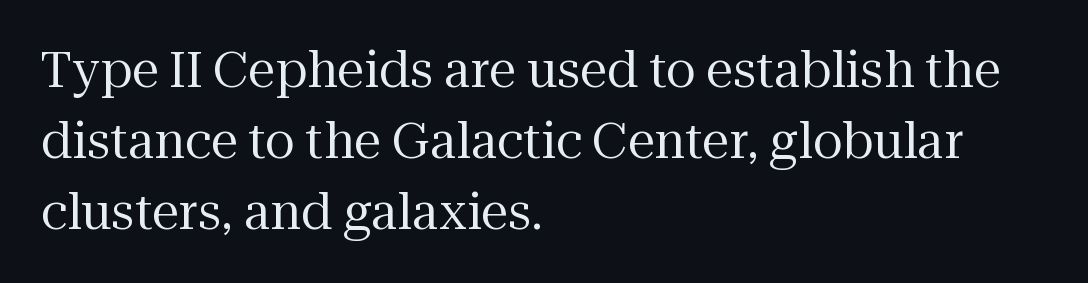
When letters stand straight like this, we call the style roman or upright. The typesetter chose a ragged-right arrangement here. The area under the type is left untouched. The passage shown is typeset with a serif family. The letters advance in unequal steps, a hallmark of proportional type.
